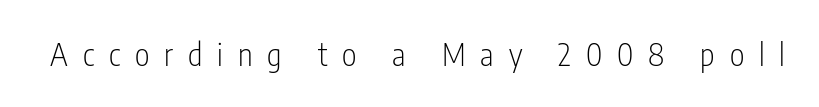
The image shows 31 px light, condensed sans-serif type, upright; set unusually wide letter spacing (+0.48 em), not underlined; low stroke contrast and a medium x-height.
